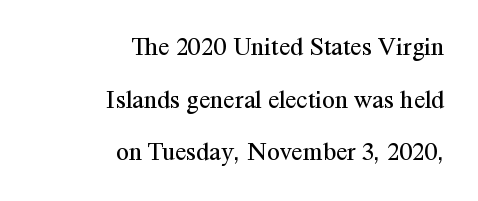
{"italic": "no", "bold": "no", "underline": "no", "align": "right", "line_spacing": "loose", "line_spacing_ratio": 2.02, "letter_spacing": "normal", "letter_spacing_em": 0.0, "glyph_px": 26}
